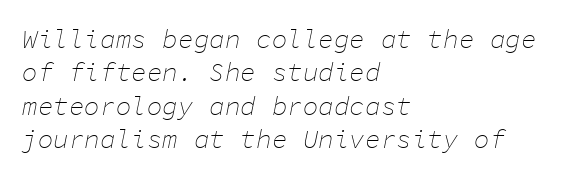
{"italic": "yes", "lean": "right", "slant_degrees": 11, "bold": "no", "underline": "no", "align": "left", "line_spacing": "normal", "line_spacing_ratio": 1.28, "letter_spacing": "normal", "letter_spacing_em": 0.0, "glyph_px": 26}
